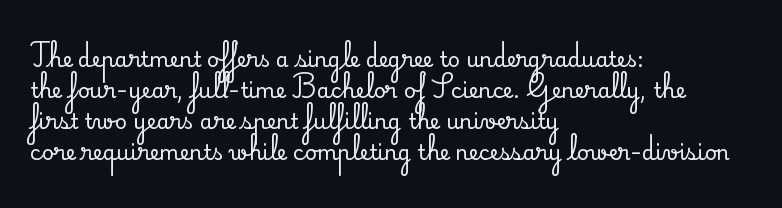
Does the copy run flush right? No — it runs flush left. The specimen reads as upright at a glance. Between one letter and the next there's only the usual sliver of space. The designer left line spacing at the default.
